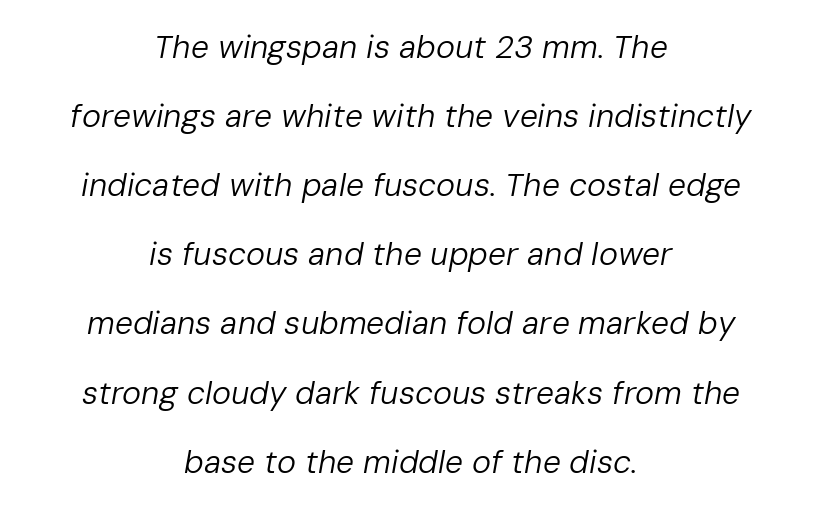
The image shows 32 px regular-weight type, italic (leaning right); set centered, loose line spacing (2.16x), normal letter spacing, not underlined; low stroke contrast and a medium x-height.
